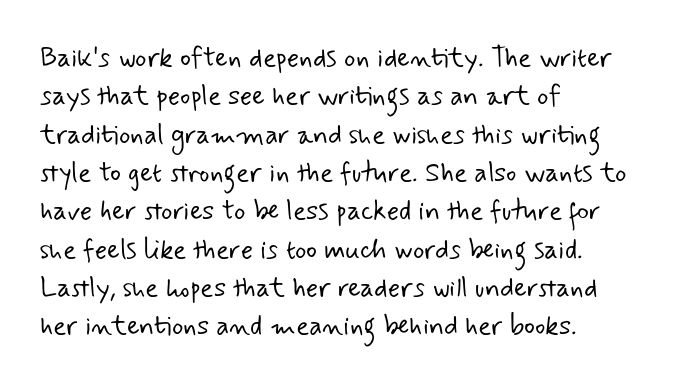
Q: Is the text bold? A: No.
Q: Is the text underlined? A: No.
Q: How is the paragraph aligned? A: Left-aligned.
Q: Is the spacing between letters normal or unusually wide? A: Normal.
Q: Is the spacing between lines tight, normal or loose? A: Normal.
